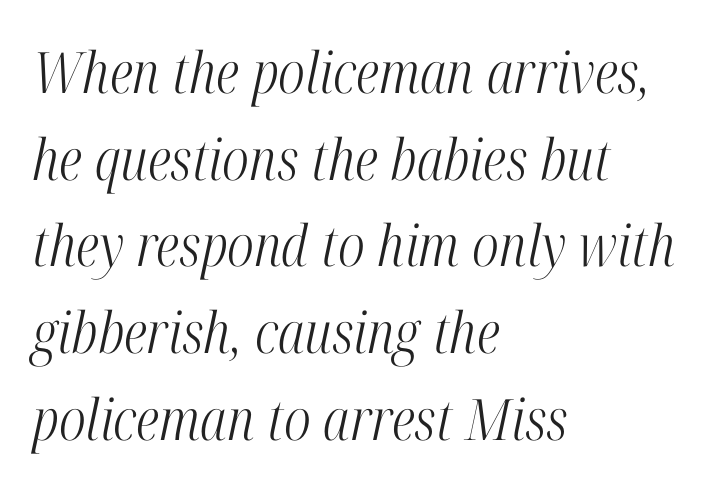
{"serif": "yes", "italic": "yes", "lean": "right", "slant_degrees": 12, "bold": "no", "weight": "light", "width": "condensed", "stroke_contrast": "high", "x_height": "medium", "monospaced": "no", "underline": "no", "align": "left", "line_spacing": "normal", "line_spacing_ratio": 1.52, "letter_spacing": "normal", "letter_spacing_em": 0.0, "glyph_px": 57}
